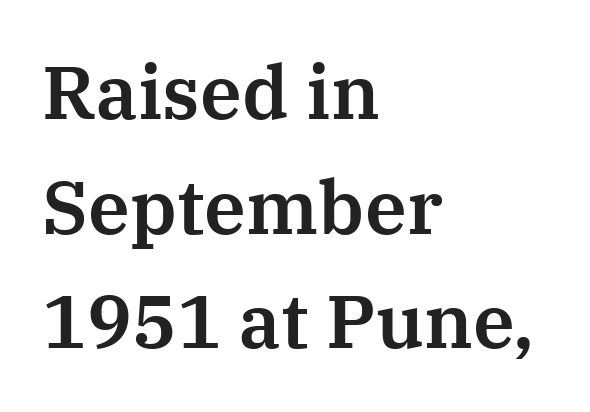
The image shows 75 px serif type, upright; set left-aligned, normal line spacing (1.53x), normal letter spacing, not underlined; medium stroke contrast and a medium x-height.
